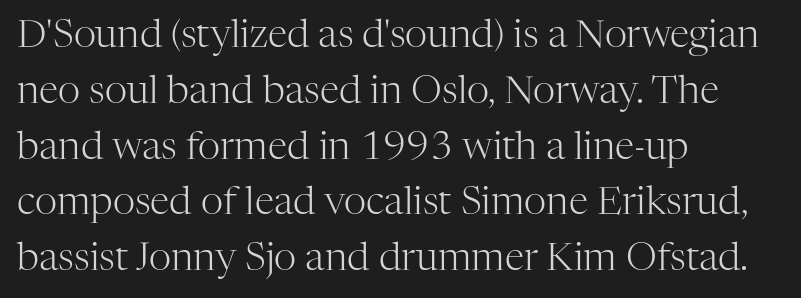
Q: Is the text bold? A: No.
Q: Is the text italic (slanted)? A: No, it is upright.
Q: Is the typeface a serif or a sans-serif typeface? A: Serif.
Q: Is the text underlined? A: No.
Q: How is the paragraph aligned? A: Left-aligned.
Q: Is the spacing between letters normal or unusually wide? A: Normal.
Q: Is the spacing between lines tight, normal or loose? A: Normal.
Q: Width (condensed, normal, or wide)? A: Normal.
Q: Stroke contrast? A: High.
Q: x-height? A: Medium.
Q: Monospaced? A: No.
